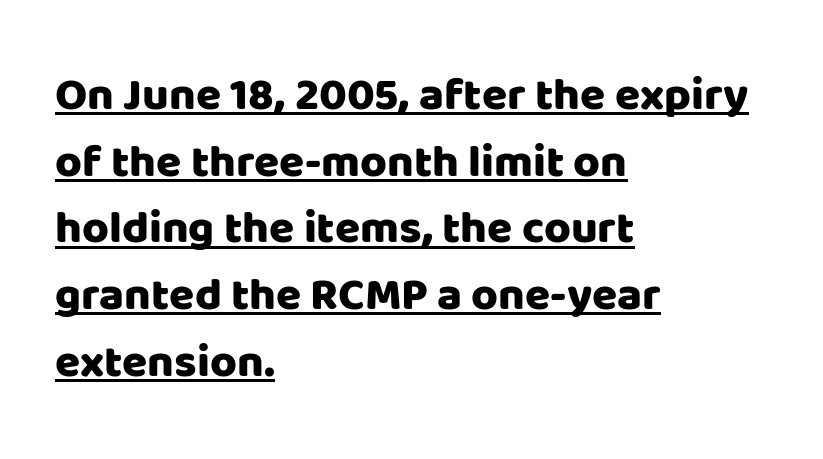
Words appear dense and cohesive because spacing is normal. How would I describe the line gaps? Plain and ordinary. Do the characters align in a grid? No, the font is proportional. These lines were composed using upright roman letters. This is sans-serif lettering, the kind often seen on screens and signage.
